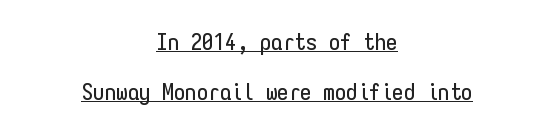
{"italic": "no", "underline": "yes", "align": "center", "line_spacing": "loose", "line_spacing_ratio": 2.19, "letter_spacing": "normal", "letter_spacing_em": 0.0, "glyph_px": 23}
